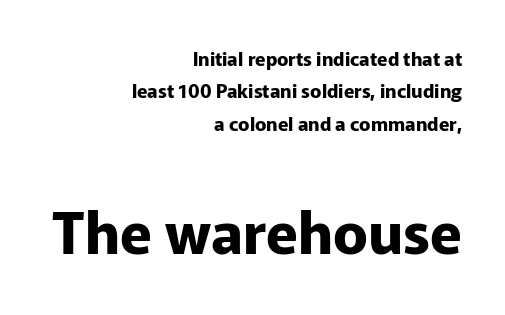
{"serif": "no", "italic": "no", "bold": "yes", "weight": "bold", "width": "normal", "stroke_contrast": "low", "x_height": "medium", "monospaced": "no", "underline": "no", "align": "right", "line_spacing": "normal", "line_spacing_ratio": 1.7, "letter_spacing": "normal", "letter_spacing_em": 0.0, "larger_block": "second", "size_ratio": 3.05, "glyph_px": 58}
